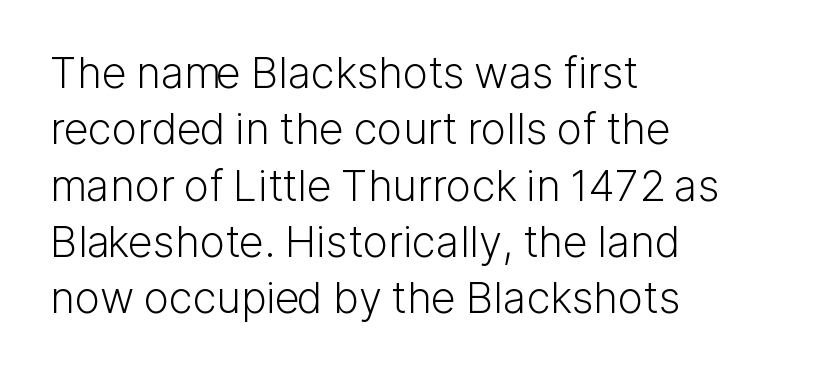
The image shows 43 px light sans-serif type, upright; set left-aligned, normal line spacing (1.31x), normal letter spacing, not underlined; low stroke contrast and a medium x-height.
